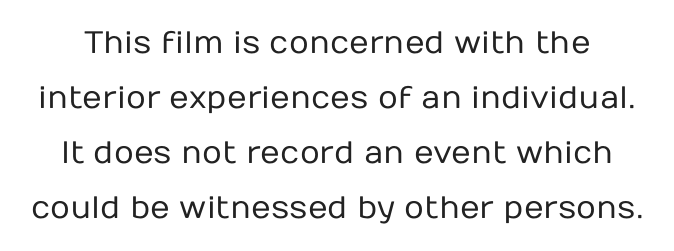
Q: Is the text bold? A: No.
Q: Is the text italic (slanted)? A: No, it is upright.
Q: Is the typeface a serif or a sans-serif typeface? A: Sans-serif.
Q: Is the text underlined? A: No.
Q: Is the spacing between letters normal or unusually wide? A: Normal.
Q: Width (condensed, normal, or wide)? A: Normal.
Q: Stroke contrast? A: Low.
Q: x-height? A: Medium.
Q: Monospaced? A: No.
